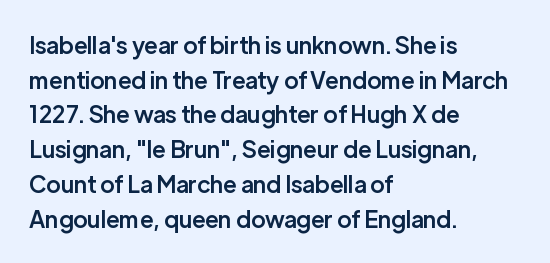
Students, observe: this is what conventionally led text looks like. Any mark beneath the type? The region is blank. On the weight axis this lands at semibold, roughly 600. These lines stack with their left ends in a neat column.
